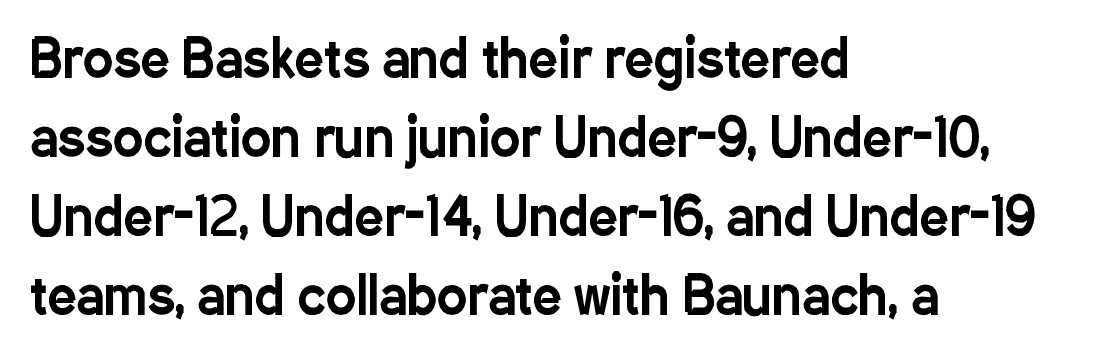
Q: Is the text italic (slanted)? A: No, it is upright.
Q: Is the typeface a serif or a sans-serif typeface? A: Sans-serif.
Q: Is the text underlined? A: No.
Q: How is the paragraph aligned? A: Left-aligned.
Q: Is the spacing between letters normal or unusually wide? A: Normal.
Q: Is the spacing between lines tight, normal or loose? A: Normal.
Q: Width (condensed, normal, or wide)? A: Condensed.
Q: Stroke contrast? A: Low.
Q: x-height? A: Medium.
Q: Monospaced? A: No.
